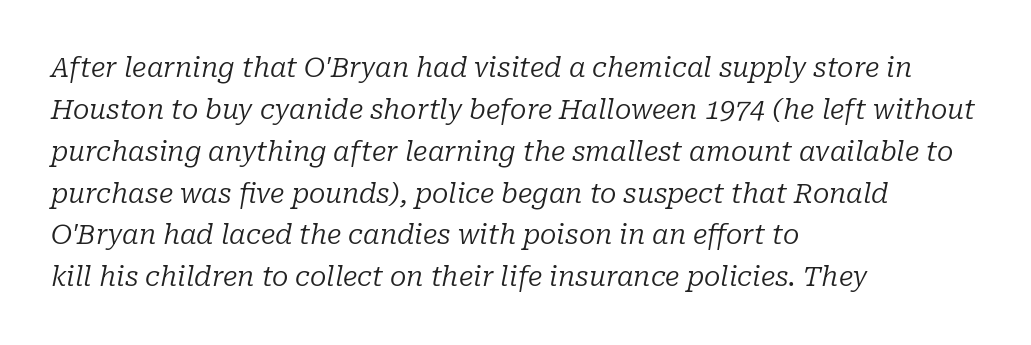
Descender tails drop into unmarked territory. You could call the tracking neutral — neither tight nor loose. Each new line begins a customary step beneath the previous one. Compared with ordinary roman type, these characters are visibly tilted. The paragraph has a hard left edge and a soft right edge.
